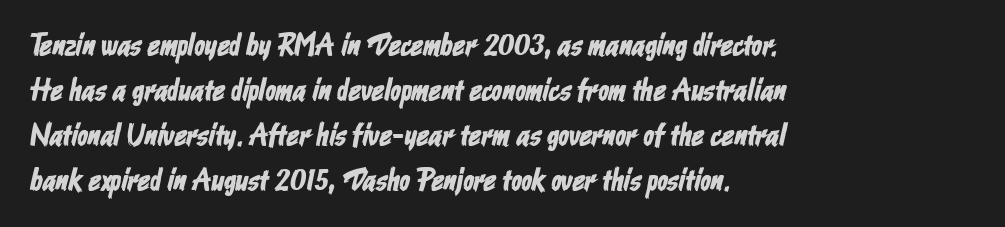
Q: Is the typeface a serif or a sans-serif typeface? A: Sans-serif.
Q: Is the text underlined? A: No.
Q: How is the paragraph aligned? A: Left-aligned.
Q: Is the spacing between letters normal or unusually wide? A: Normal.
Q: Is the spacing between lines tight, normal or loose? A: Normal.
Q: Width (condensed, normal, or wide)? A: Condensed.
Q: Stroke contrast? A: Low.
Q: x-height? A: Medium.
Q: Monospaced? A: No.
